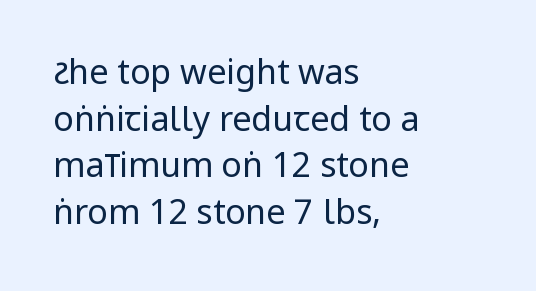
The passage shown is typed in a proportional face where columns would drift. These lines stack with their left ends in a neat column. The letters sit at their default tracking, neither squeezed nor spread. Look at the bottom of the vertical strokes: they stop flat, with no serifs.
